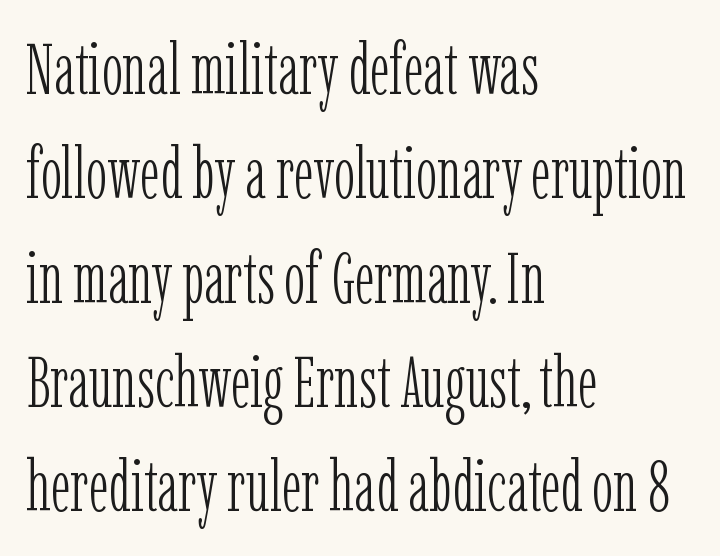
{"serif": "yes", "italic": "no", "bold": "no", "weight": "light", "width": "condensed", "stroke_contrast": "low", "x_height": "medium", "monospaced": "no", "underline": "no", "align": "left", "line_spacing": "normal", "line_spacing_ratio": 1.47, "letter_spacing": "normal", "letter_spacing_em": 0.0, "glyph_px": 71}
